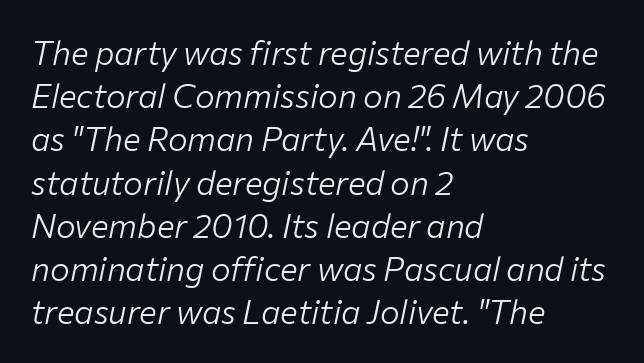
You could not count columns in this text — the font is proportionally spaced. Words float on clear page, feet unadorned. Emphasis-style slanted type is in use. The type is set solid horizontally, with unmodified tracking. The typesetting does not lean heavy: it is not bold. Vertically, the passage feels balanced, rows spaced as you'd expect.
